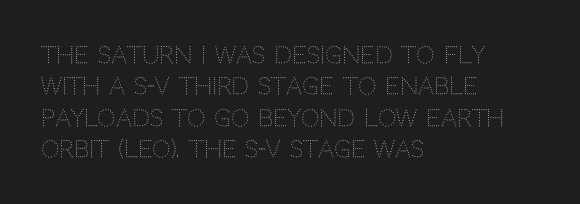
The image shows 23 px text type, upright; set left-aligned, normal line spacing (1.36x), normal letter spacing, not underlined.
